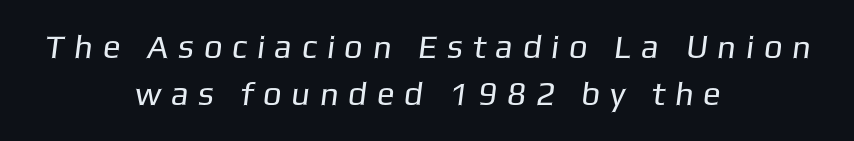
The words here are not underlined. A centered setting, common on invitations and titles, is used for this passage. Classification — sans serif. Inter-character spacing is expanded well beyond the font's built-in metrics. The space between consecutive lines is moderate.
